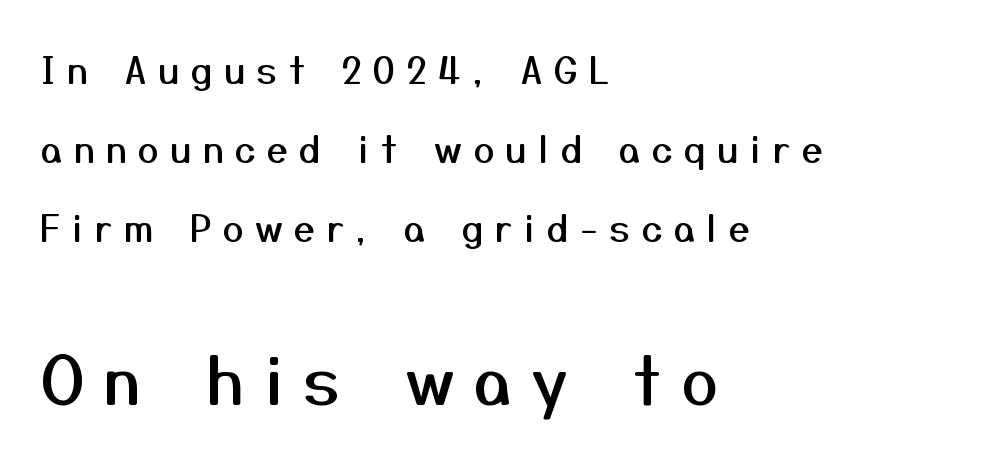
{"serif": "no", "italic": "no", "width": "normal", "stroke_contrast": "medium", "x_height": "medium", "monospaced": "no", "underline": "no", "align": "left", "line_spacing": "loose", "line_spacing_ratio": 2.13, "letter_spacing": "wide", "letter_spacing_em": 0.31, "larger_block": "second", "size_ratio": 1.76, "glyph_px": 65}
